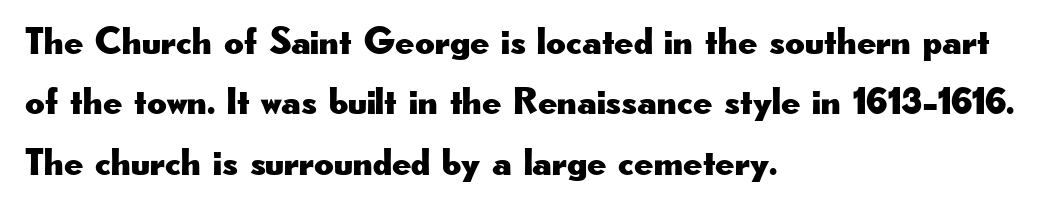
{"serif": "no", "italic": "no", "width": "wide", "stroke_contrast": "low", "x_height": "small", "monospaced": "no", "underline": "no", "align": "left", "line_spacing": "normal", "line_spacing_ratio": 1.59, "letter_spacing": "normal", "letter_spacing_em": 0.0, "glyph_px": 38}
